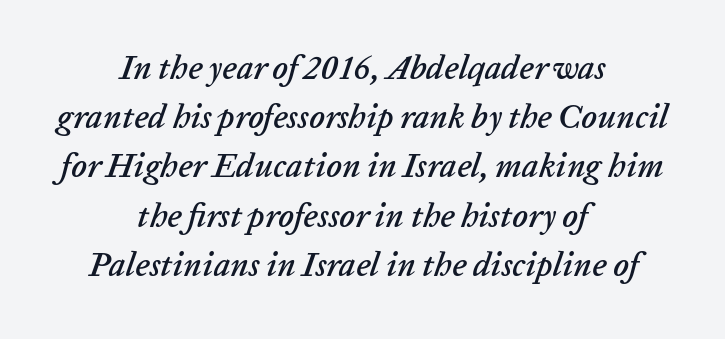
The image shows 33 px text type, italic (leaning right); set centered, normal line spacing (1.49x), normal letter spacing, not underlined; low stroke contrast and a medium x-height.
